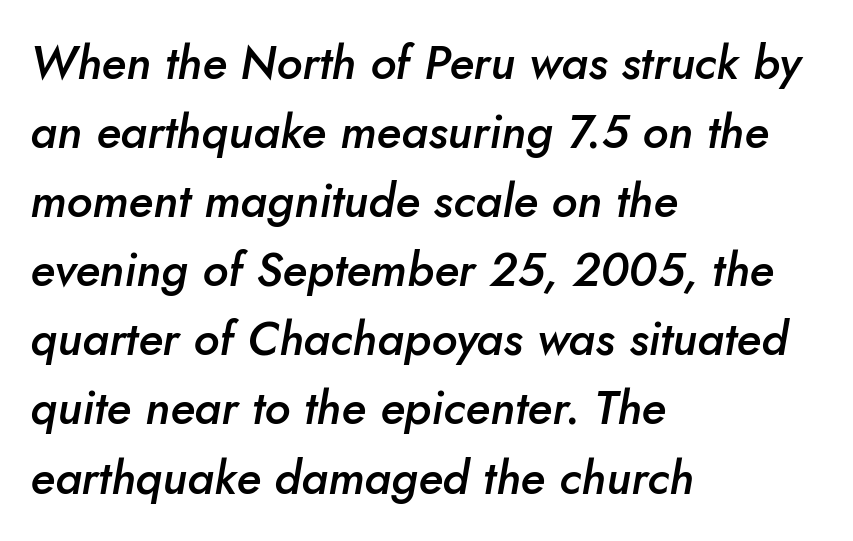
Horizontal alignment here is leftward, the default for most running prose. The lines sit at an ordinary, default distance from one another. The typesetting leans somewhat heavy: a semibold. The line texture is even and compact thanks to regular tracking. The rendering uses natural spacing where letterforms have individual widths.
